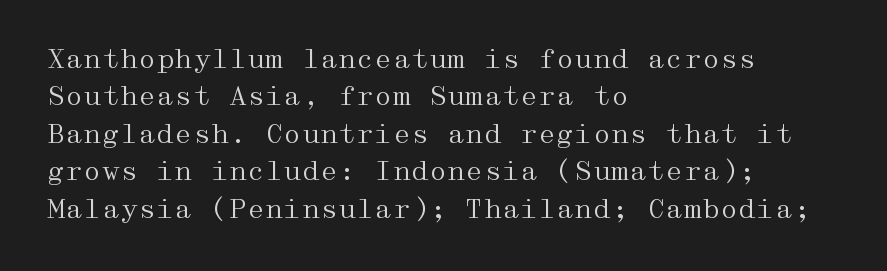
{"italic": "no", "bold": "no", "underline": "no", "align": "left", "line_spacing": "normal", "line_spacing_ratio": 1.44, "letter_spacing": "normal", "letter_spacing_em": 0.0, "glyph_px": 26}
